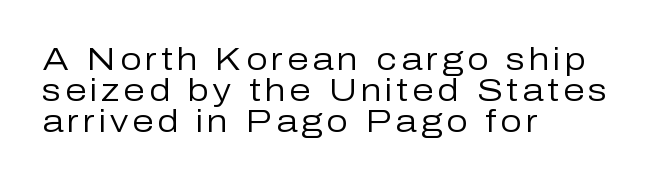
Q: Is the text bold? A: No.
Q: Is the text italic (slanted)? A: No, it is upright.
Q: Is the typeface a serif or a sans-serif typeface? A: Sans-serif.
Q: Is the text underlined? A: No.
Q: How is the paragraph aligned? A: Left-aligned.
Q: Is the spacing between lines tight, normal or loose? A: Tight.
Q: Width (condensed, normal, or wide)? A: Normal.
Q: Stroke contrast? A: Low.
Q: x-height? A: Medium.
Q: Monospaced? A: No.
